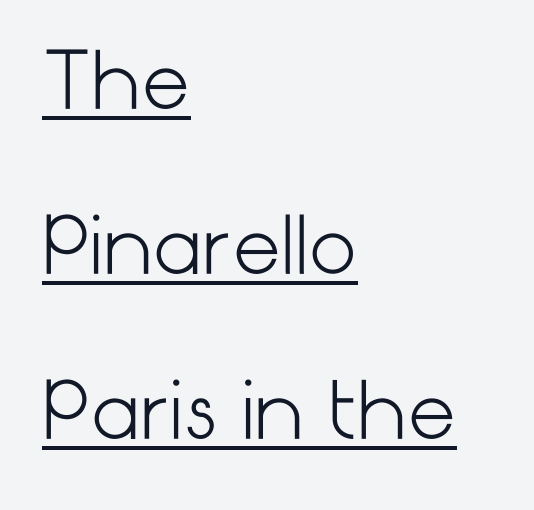
Q: Is the text bold? A: No.
Q: Is the text italic (slanted)? A: No, it is upright.
Q: Is the typeface a serif or a sans-serif typeface? A: Sans-serif.
Q: Is the text underlined? A: Yes.
Q: How is the paragraph aligned? A: Left-aligned.
Q: Is the spacing between letters normal or unusually wide? A: Normal.
Q: Is the spacing between lines tight, normal or loose? A: Loose.
Q: Width (condensed, normal, or wide)? A: Normal.
Q: Stroke contrast? A: Low.
Q: x-height? A: Medium.
